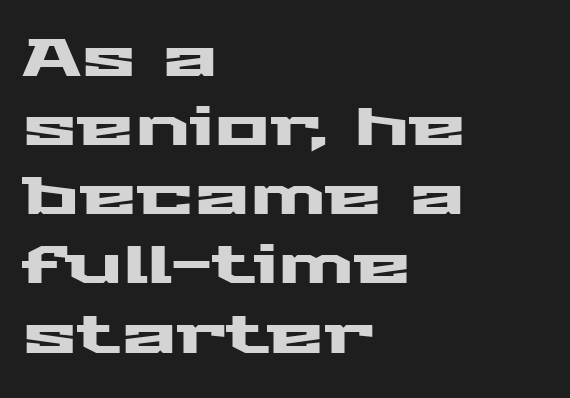
Q: Is the text italic (slanted)? A: No, it is upright.
Q: Is the typeface a serif or a sans-serif typeface? A: Sans-serif.
Q: Is the text underlined? A: No.
Q: How is the paragraph aligned? A: Left-aligned.
Q: Is the spacing between letters normal or unusually wide? A: Normal.
Q: Is the spacing between lines tight, normal or loose? A: Normal.
Q: Width (condensed, normal, or wide)? A: Wide.
Q: Stroke contrast? A: Medium.
Q: x-height? A: Medium.
Q: Monospaced? A: No.
